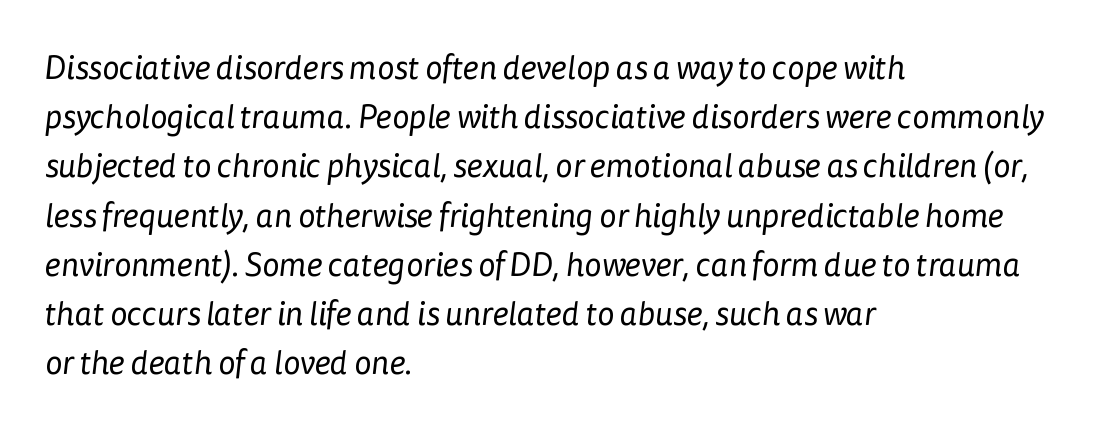
{"serif": "no", "bold": "no", "weight": "regular", "width": "normal", "stroke_contrast": "low", "x_height": "medium", "monospaced": "no", "underline": "no", "align": "left", "line_spacing": "normal", "line_spacing_ratio": 1.49, "letter_spacing": "normal", "letter_spacing_em": 0.0, "glyph_px": 33}
